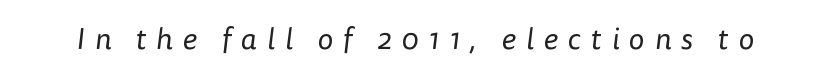
The image shows 30 px regular-weight sans-serif type; set unusually wide letter spacing (+0.33 em), not underlined; low stroke contrast and a medium x-height.
